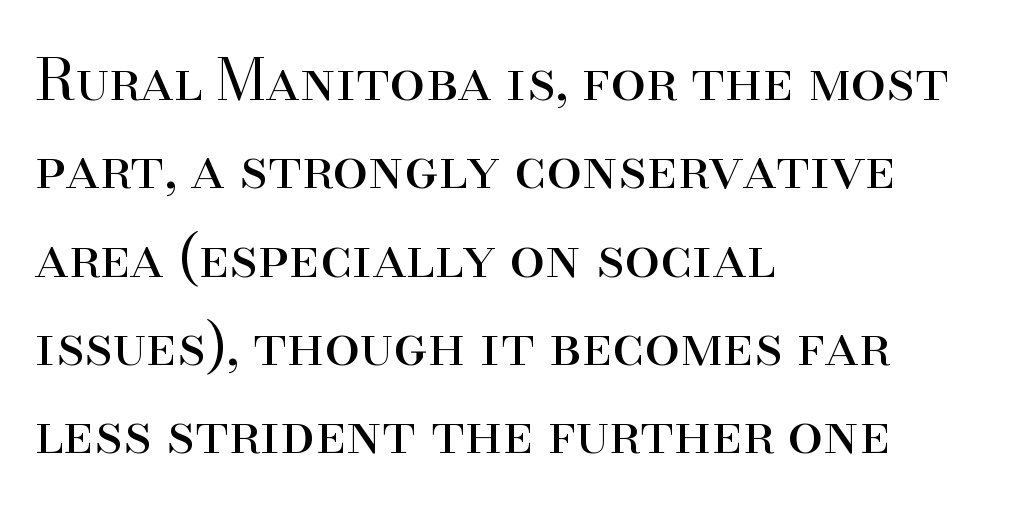
A clean baseline with only descenders dipping below it. Typeset ragged right — the left edge is the straight one. Is there any slant? The stems are plumb. You could not count columns in this text — the font is proportionally spaced. Horizontal bands of white between lines are of average thickness. The rendering shows small feet on the letterforms — a serif design.
